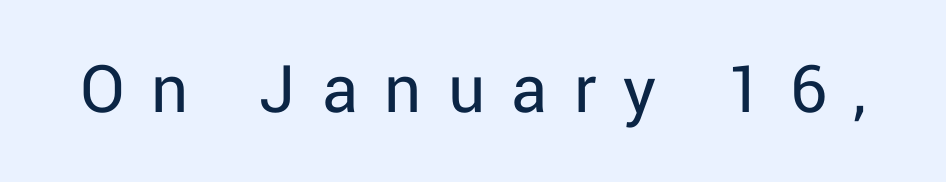
{"serif": "no", "italic": "no", "bold": "no", "weight": "regular", "width": "normal", "stroke_contrast": "low", "x_height": "medium", "monospaced": "no", "underline": "no", "letter_spacing": "wide", "letter_spacing_em": 0.36, "glyph_px": 73}
